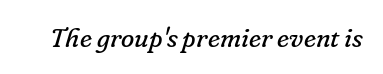
{"italic": "yes", "lean": "right", "slant_degrees": 16, "bold": "no", "underline": "no", "letter_spacing": "normal", "letter_spacing_em": 0.0, "glyph_px": 27}
